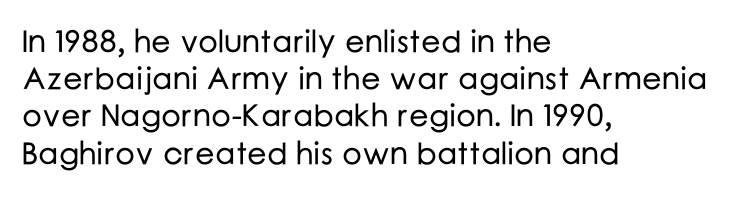
Q: Is the text italic (slanted)? A: No, it is upright.
Q: Is the typeface a serif or a sans-serif typeface? A: Sans-serif.
Q: Is the text underlined? A: No.
Q: How is the paragraph aligned? A: Left-aligned.
Q: Is the spacing between letters normal or unusually wide? A: Normal.
Q: Width (condensed, normal, or wide)? A: Normal.
Q: Stroke contrast? A: Low.
Q: x-height? A: Medium.
Q: Monospaced? A: No.
